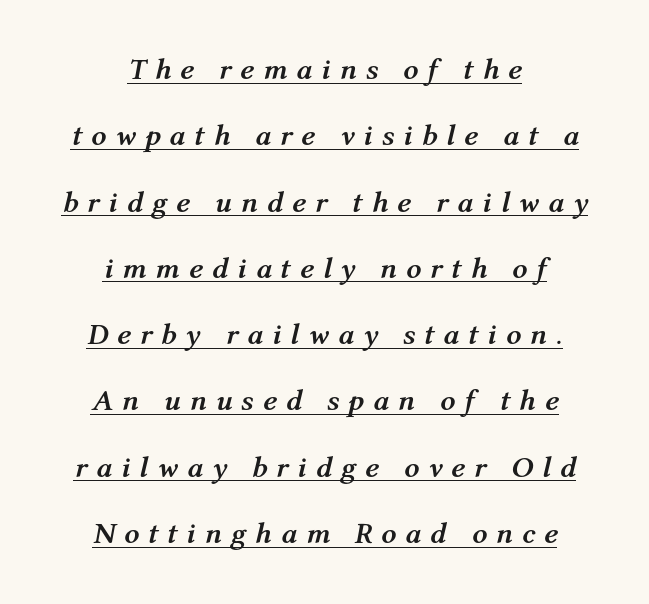
The rendering uses natural spacing where letterforms have individual widths. This sample is center-justified, so both line endings float freely. Thick stems and heavy bowls — unmistakably bold. A baseline rule has been typeset under these characters.
